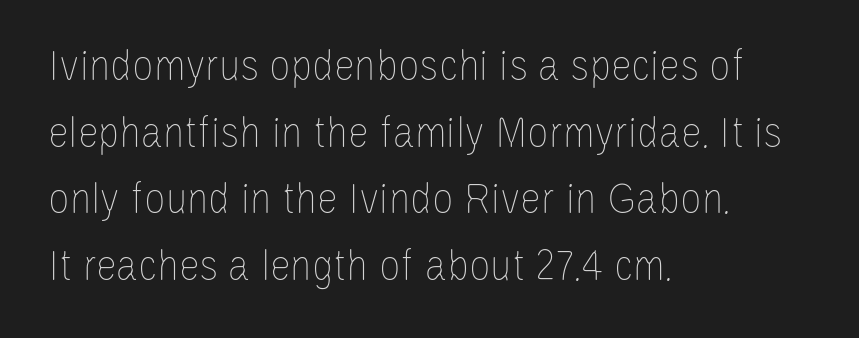
{"italic": "no", "bold": "no", "weight": "thin", "width": "condensed", "stroke_contrast": "low", "x_height": "large", "monospaced": "no", "underline": "no", "align": "left", "line_spacing": "normal", "line_spacing_ratio": 1.42, "letter_spacing": "normal", "letter_spacing_em": 0.0, "glyph_px": 47}
